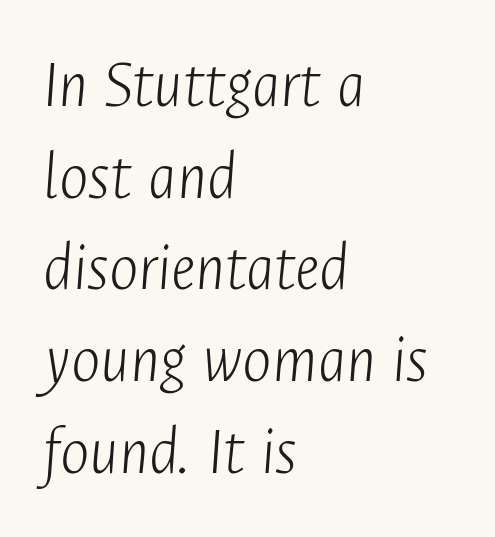
{"italic": "yes", "lean": "right", "slant_degrees": 4, "bold": "no", "weight": "light", "width": "condensed", "stroke_contrast": "low", "x_height": "medium", "monospaced": "no", "underline": "no", "align": "left", "line_spacing": "normal", "line_spacing_ratio": 1.31, "letter_spacing": "normal", "letter_spacing_em": 0.0, "glyph_px": 70}
